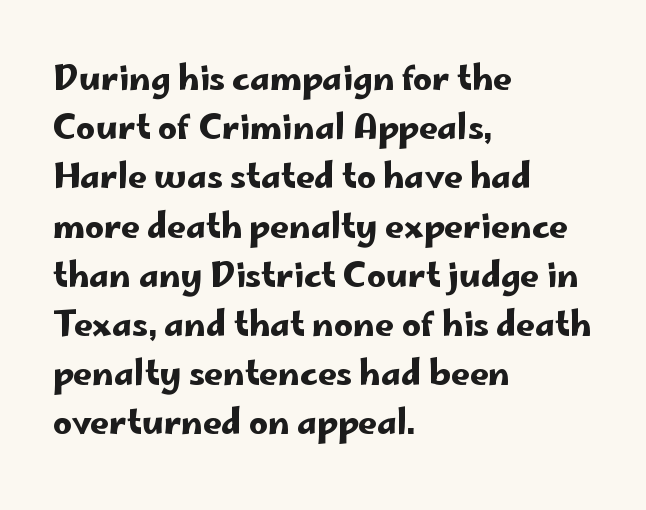
The image shows 33 px wide sans-serif type, upright; set left-aligned, normal line spacing (1.49x), normal letter spacing, not underlined; low stroke contrast and a small x-height.
